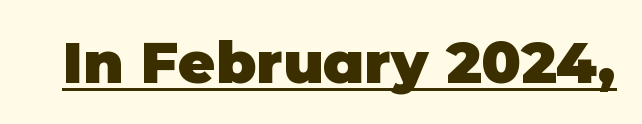
Q: Is the text bold? A: Yes.
Q: Is the text italic (slanted)? A: No, it is upright.
Q: Is the typeface a serif or a sans-serif typeface? A: Sans-serif.
Q: Is the text underlined? A: Yes.
Q: Is the spacing between letters normal or unusually wide? A: Normal.
Q: Width (condensed, normal, or wide)? A: Normal.
Q: Stroke contrast? A: Low.
Q: x-height? A: Large.
Q: Monospaced? A: No.
